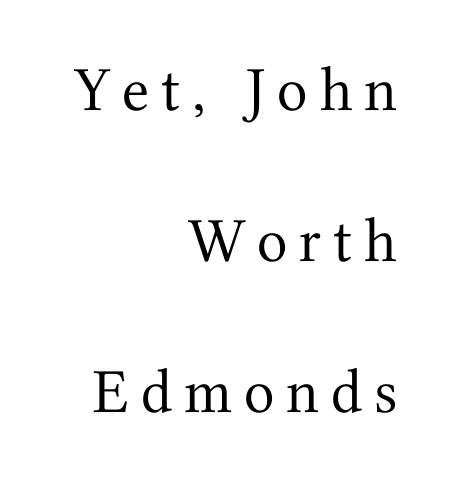
{"serif": "yes", "italic": "no", "bold": "no", "weight": "regular", "width": "normal", "stroke_contrast": "medium", "x_height": "medium", "monospaced": "no", "underline": "no", "align": "right", "line_spacing": "loose", "line_spacing_ratio": 2.4, "glyph_px": 63}
